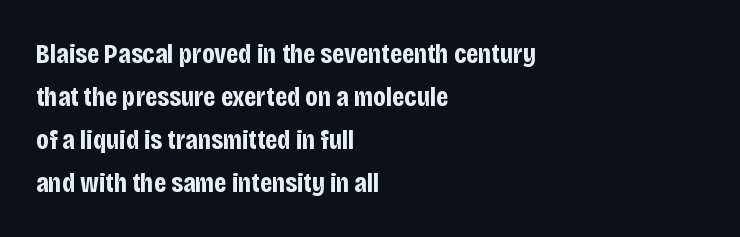
The image shows 28 px bold, condensed sans-serif type, upright; set left-aligned, normal line spacing (1.54x), normal letter spacing, not underlined; low stroke contrast and a large x-height.
